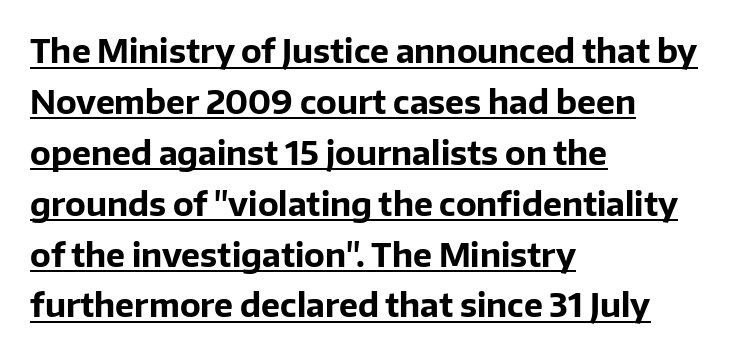
Beneath each row of characters lies a ruled line. Weight: bold. Caption: standard tracking, unaltered. Vertically, the passage feels balanced, rows spaced as you'd expect.
